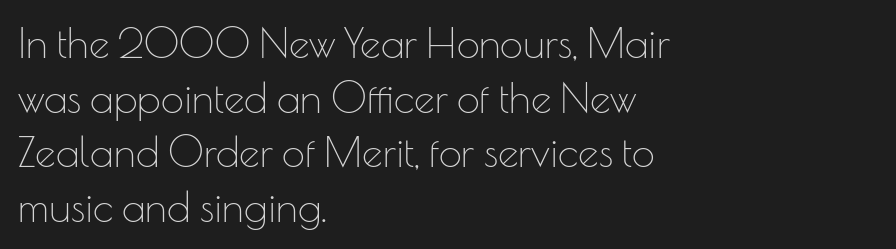
The image shows 41 px thin sans-serif type, upright; set left-aligned, normal line spacing (1.33x), normal letter spacing, not underlined; low stroke contrast and a small x-height.
